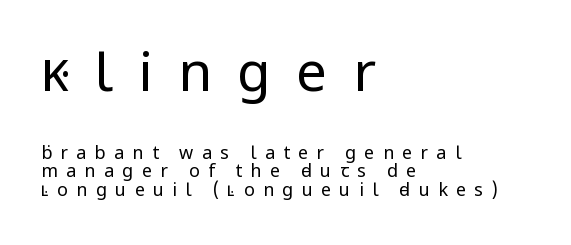
Q: Is the text bold? A: No.
Q: Is the text italic (slanted)? A: No, it is upright.
Q: Is the typeface a serif or a sans-serif typeface? A: Sans-serif.
Q: Is the text underlined? A: No.
Q: How is the paragraph aligned? A: Left-aligned.
Q: Is the spacing between letters normal or unusually wide? A: Unusually wide.
Q: Is the spacing between lines tight, normal or loose? A: Tight.
Q: Which block of text is set in a larger size, the first (top) or the second (bottom)? A: The first (top) one.
Q: Width (condensed, normal, or wide)? A: Normal.
Q: Stroke contrast? A: Low.
Q: x-height? A: Medium.
Q: Monospaced? A: No.
